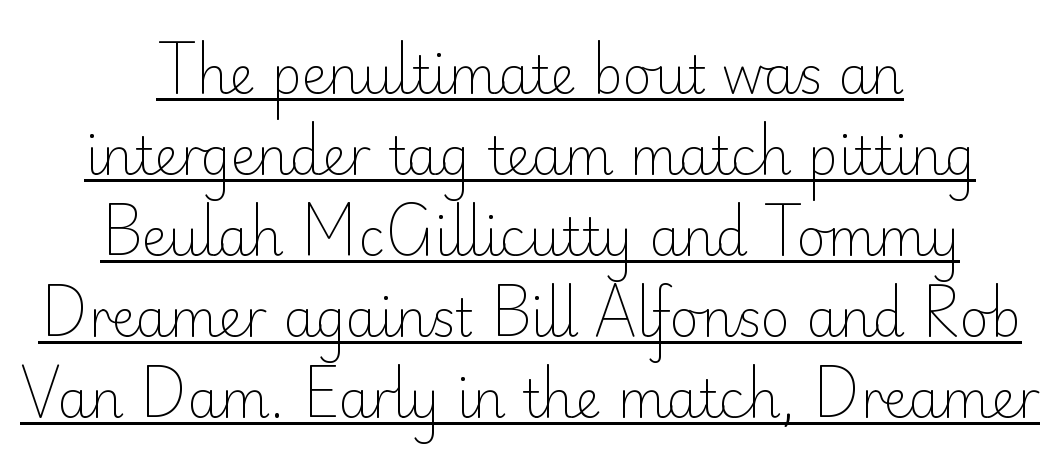
Observe the ordinary spacing: letters are neighbours, not strangers. The weight would be labelled regular, book, light, or lighter still. The letters carry no serifs — their stems end cleanly without finishing strokes. Think of a printed novel: that variable character pitch is what you see here. The rendering positions every line midway between the sides. This block has exactly the height ordinary leading produces.
